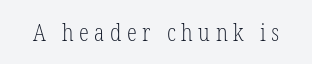
Q: Is the text bold? A: No.
Q: Is the text italic (slanted)? A: No, it is upright.
Q: Is the text underlined? A: No.
Q: Is the spacing between letters normal or unusually wide? A: Unusually wide.
